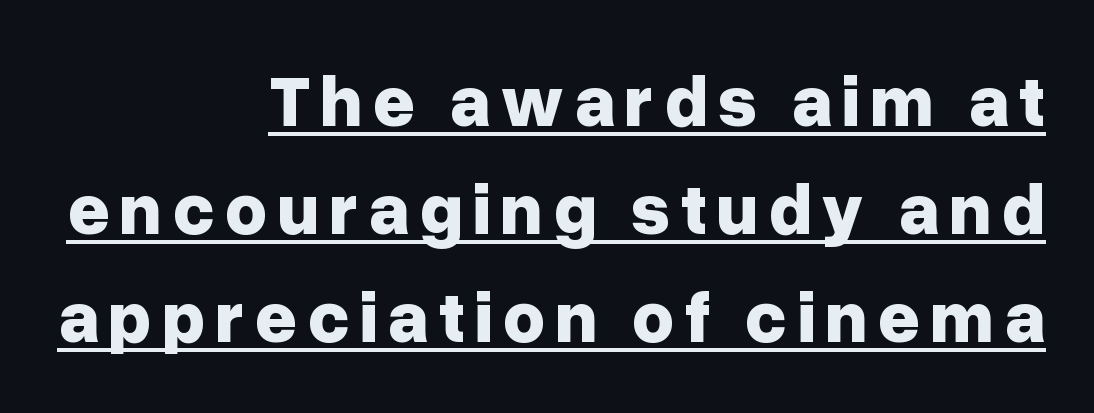
Is there an underline? Yes — a line sits under the letters. Notice how the stems are strictly vertical — no italics here. Chunky letters — that's bold for sure. The rendering uses natural spacing where letterforms have individual widths.
